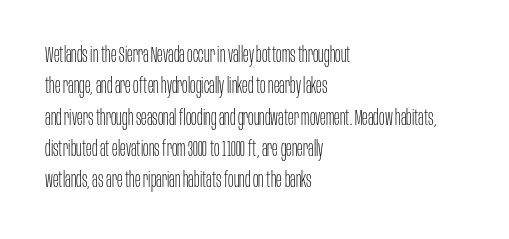
{"italic": "no", "bold": "no", "underline": "no", "align": "left", "line_spacing": "normal", "line_spacing_ratio": 1.49, "letter_spacing": "normal", "letter_spacing_em": 0.0, "glyph_px": 21}
